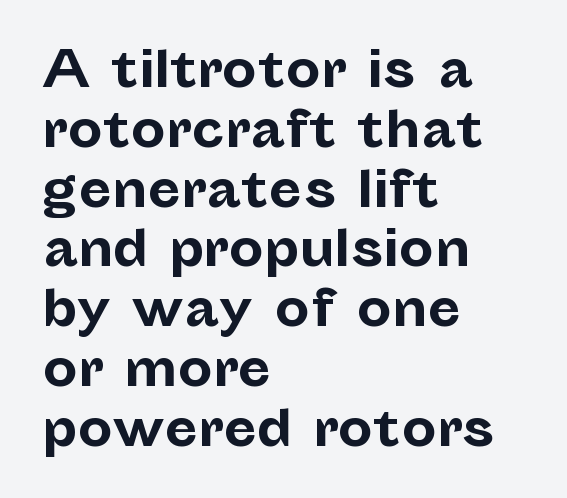
Q: Is the text bold? A: Yes.
Q: Is the text italic (slanted)? A: No, it is upright.
Q: Is the typeface a serif or a sans-serif typeface? A: Sans-serif.
Q: Is the text underlined? A: No.
Q: How is the paragraph aligned? A: Left-aligned.
Q: Is the spacing between letters normal or unusually wide? A: Normal.
Q: Width (condensed, normal, or wide)? A: Normal.
Q: Stroke contrast? A: Low.
Q: x-height? A: Medium.
Q: Monospaced? A: No.
